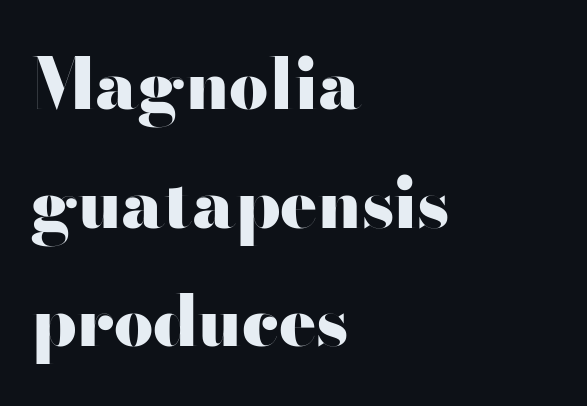
{"serif": "no", "italic": "no", "bold": "yes", "weight": "heavy", "width": "wide", "stroke_contrast": "high", "x_height": "small", "monospaced": "no", "underline": "no", "align": "left", "line_spacing_ratio": 1.72, "letter_spacing": "normal", "letter_spacing_em": 0.0, "glyph_px": 69}
